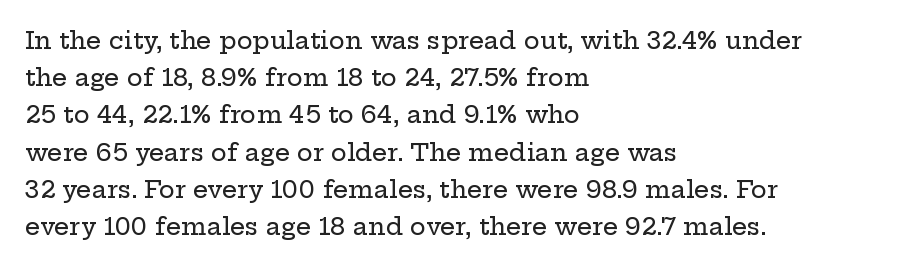
Q: Is the text italic (slanted)? A: No, it is upright.
Q: Is the text underlined? A: No.
Q: How is the paragraph aligned? A: Left-aligned.
Q: Is the spacing between letters normal or unusually wide? A: Normal.
Q: Is the spacing between lines tight, normal or loose? A: Normal.
